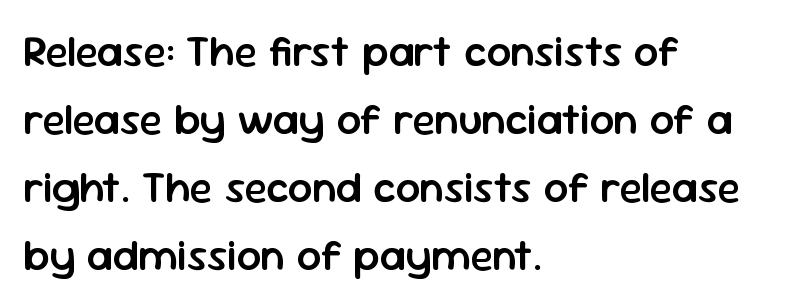
You could not count columns in this text — the font is proportionally spaced. Nobody touched the tracking dial on this one. Its strokes are somewhat broadened, the hallmark of semibold type. Where is the straight margin? On the left. Is there much room between lines? A standard amount, neither cramped nor airy.
